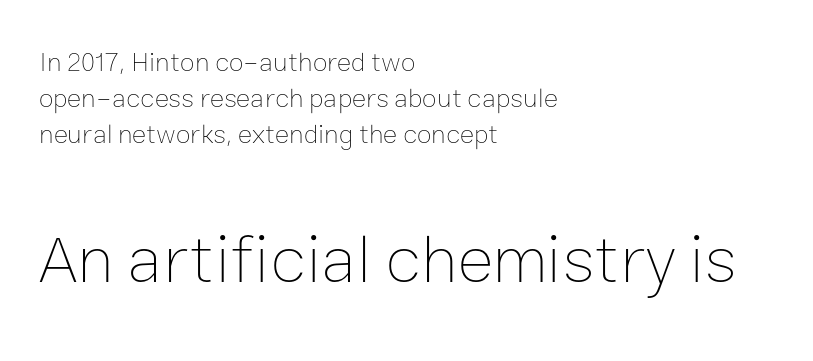
There is no visible air inserted between adjacent glyphs. Spacing verdict: proportional, widths tailored to each character. Underline: absent. Heaviness? Minimal to ordinary, like unemphasized prose. Line starts are locked; line ends wander.
